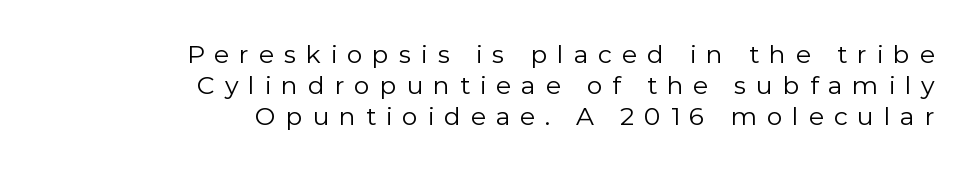
The gaps between neighbouring characters are conspicuously large. Horizontal bands of white between lines are of average thickness. Descenders are the only things crossing below the line. Weight: regular or lighter.
